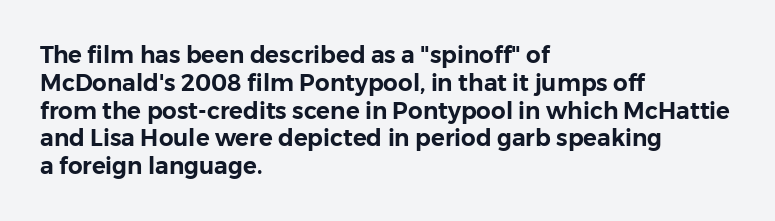
Here the glyphs are tracked normally, forming tight word shapes. The specimen omits any rule beneath the text block's lines. Vertical strokes here are truly vertical. The lines in this sample share a left origin and differ only in where they stop.
